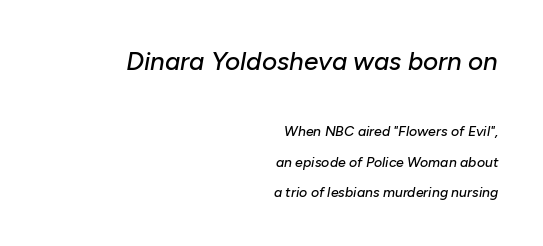
The image shows 26 px text type, italic (leaning right); set right-aligned, loose line spacing (2.17x), normal letter spacing, not underlined; the first (top) block is 1.86x larger.
